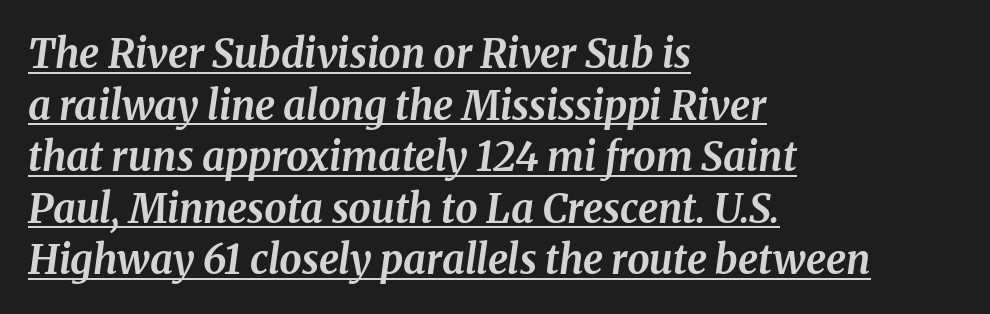
The image shows 40 px bold type, italic (leaning right); set left-aligned, normal line spacing (1.29x), normal letter spacing, underlined; medium stroke contrast and a medium x-height.
